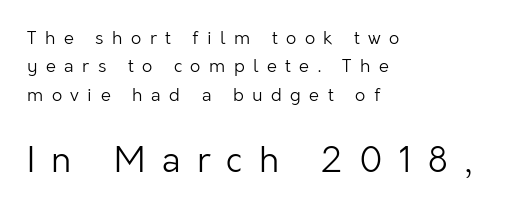
Q: Is the text bold? A: No.
Q: Is the text italic (slanted)? A: No, it is upright.
Q: Is the typeface a serif or a sans-serif typeface? A: Sans-serif.
Q: Is the text underlined? A: No.
Q: How is the paragraph aligned? A: Left-aligned.
Q: Is the spacing between letters normal or unusually wide? A: Unusually wide.
Q: Is the spacing between lines tight, normal or loose? A: Normal.
Q: Which block of text is set in a larger size, the first (top) or the second (bottom)? A: The second (bottom) one.
Q: Width (condensed, normal, or wide)? A: Normal.
Q: Stroke contrast? A: Low.
Q: x-height? A: Medium.
Q: Monospaced? A: No.
